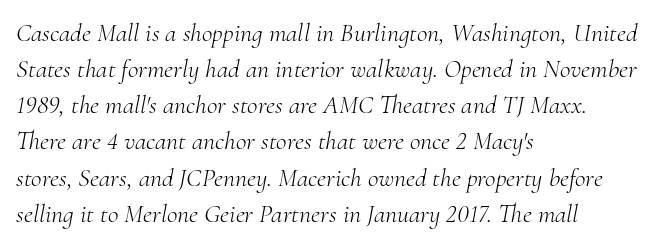
{"italic": "yes", "lean": "right", "slant_degrees": 10, "bold": "no", "underline": "no", "align": "left", "line_spacing": "normal", "line_spacing_ratio": 1.39, "letter_spacing": "normal", "letter_spacing_em": 0.0, "glyph_px": 26}
